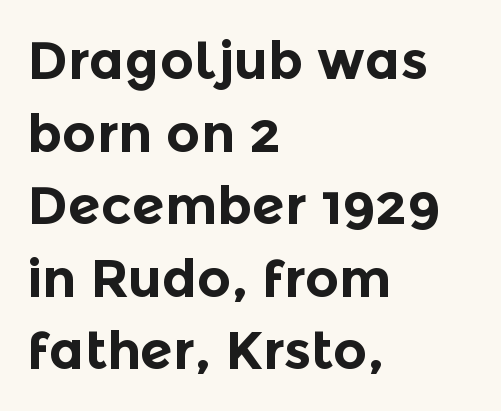
{"serif": "no", "italic": "no", "bold": "yes", "weight": "bold", "width": "normal", "x_height": "medium", "monospaced": "no", "underline": "no", "align": "left", "line_spacing": "normal", "line_spacing_ratio": 1.37, "letter_spacing": "normal", "letter_spacing_em": 0.0, "glyph_px": 53}
